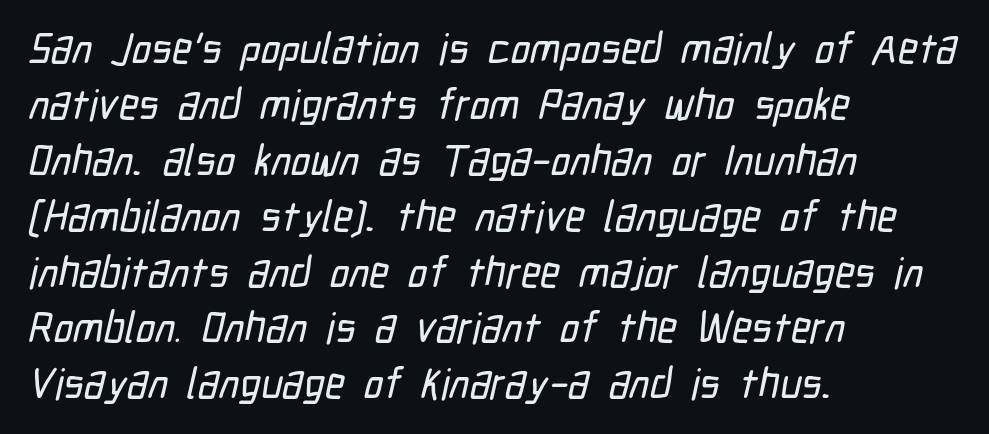
Layout note: lines flush left. The line texture is even and compact thanks to regular tracking. Nothing sits at the stroke ends, so this counts as sans-serif. Think of a printed novel: that variable character pitch is what you see here.
